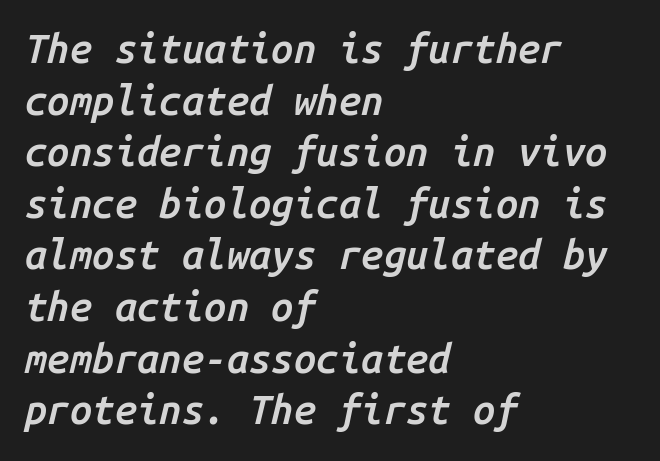
{"italic": "yes", "lean": "right", "slant_degrees": 14, "bold": "semi", "weight": "semibold", "width": "normal", "stroke_contrast": "low", "x_height": "medium", "monospaced": "yes", "underline": "no", "align": "left", "line_spacing": "normal", "line_spacing_ratio": 1.29, "letter_spacing": "normal", "letter_spacing_em": 0.0, "glyph_px": 40}
